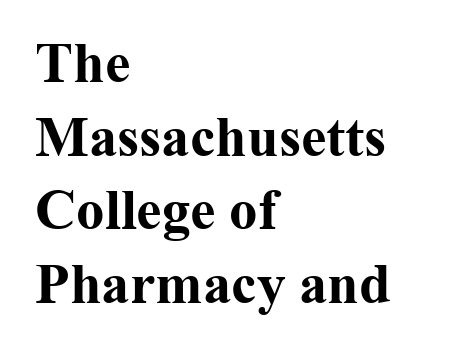
The image shows 57 px bold serif type, upright; set left-aligned, normal line spacing (1.29x), normal letter spacing, not underlined; medium stroke contrast and a medium x-height.
